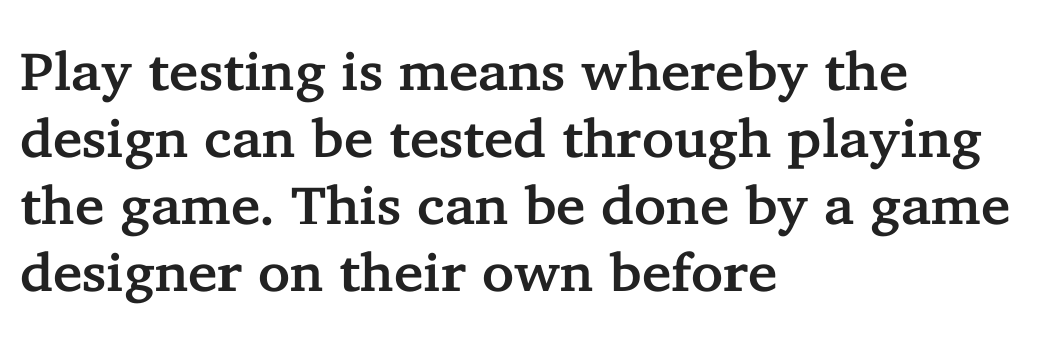
Q: Is the text italic (slanted)? A: No, it is upright.
Q: Is the typeface a serif or a sans-serif typeface? A: Serif.
Q: Is the text underlined? A: No.
Q: How is the paragraph aligned? A: Left-aligned.
Q: Is the spacing between letters normal or unusually wide? A: Normal.
Q: Width (condensed, normal, or wide)? A: Normal.
Q: Stroke contrast? A: Low.
Q: x-height? A: Medium.
Q: Monospaced? A: No.
